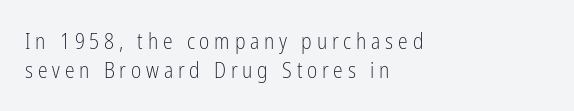
{"italic": "no", "bold": "no", "underline": "no", "align": "left", "line_spacing": "normal", "line_spacing_ratio": 1.33, "letter_spacing": "wide", "letter_spacing_em": 0.22, "glyph_px": 22}
